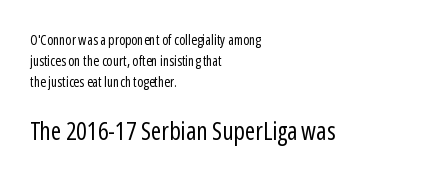
{"italic": "no", "bold": "no", "underline": "no", "align": "left", "line_spacing": "normal", "line_spacing_ratio": 1.5, "letter_spacing": "normal", "letter_spacing_em": 0.0, "larger_block": "second", "size_ratio": 1.79, "glyph_px": 25}
